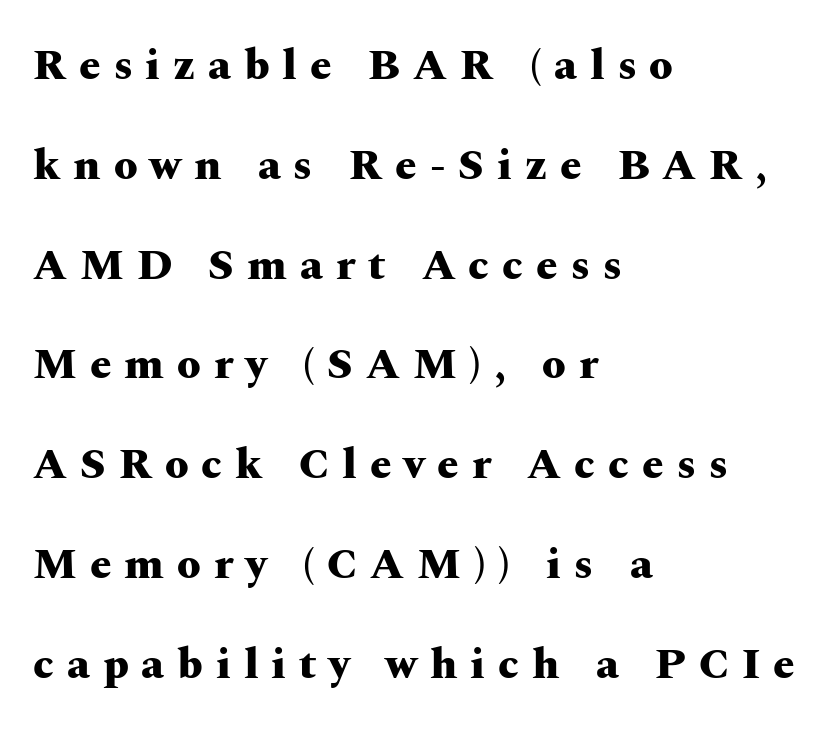
The image shows 43 px heavy, wide serif type, upright; set left-aligned, loose line spacing (2.32x), unusually wide letter spacing (+0.3 em), not underlined; medium stroke contrast and a medium x-height.
